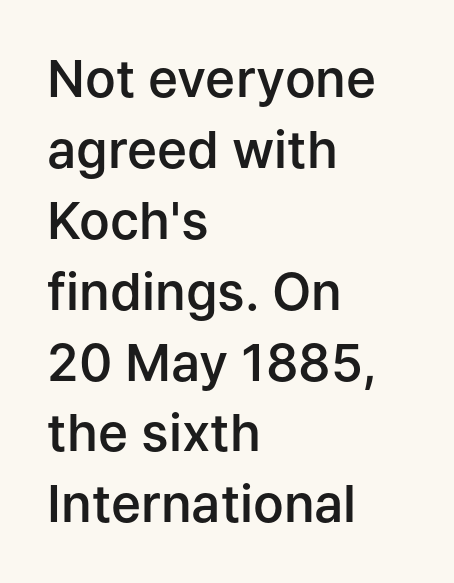
Q: Is the text bold? A: Semi-bold.
Q: Is the text italic (slanted)? A: No, it is upright.
Q: Is the typeface a serif or a sans-serif typeface? A: Sans-serif.
Q: Is the text underlined? A: No.
Q: How is the paragraph aligned? A: Left-aligned.
Q: Is the spacing between letters normal or unusually wide? A: Normal.
Q: Is the spacing between lines tight, normal or loose? A: Normal.
Q: Width (condensed, normal, or wide)? A: Normal.
Q: Stroke contrast? A: Low.
Q: x-height? A: Medium.
Q: Monospaced? A: No.
